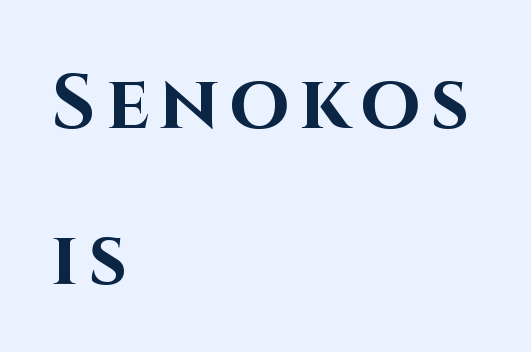
The image shows 77 px bold sans-serif type, upright; set left-aligned, loose line spacing (2.03x), not underlined; high stroke contrast and a large x-height.
